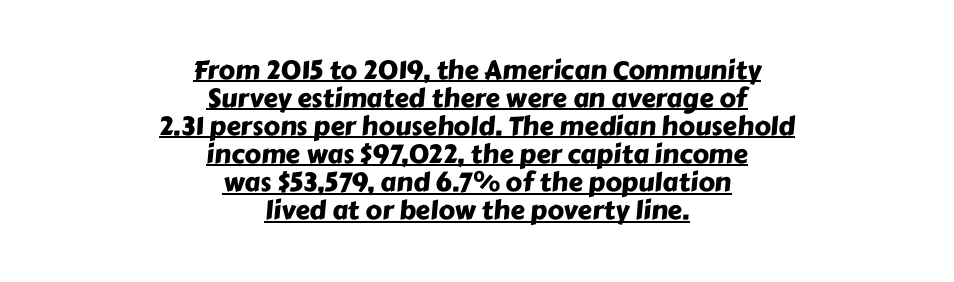
Caption: lettering with a line underneath. Typeset on center — no edge is straight. Tightly led — the rows are bunched. Between one letter and the next there's only the usual sliver of space.
